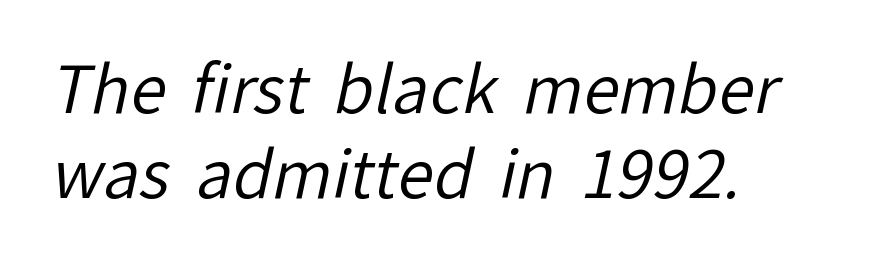
The image shows 65 px regular-weight sans-serif type; set normal line spacing (1.31x), normal letter spacing, not underlined; low stroke contrast and a medium x-height.
